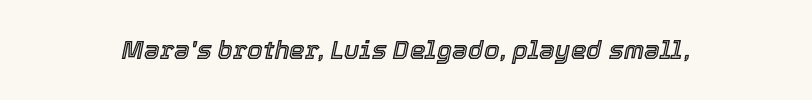
What stands out about the letter spacing? Nothing — it is the standard amount. It's the slanting kind of type. Glance below the letters and you will spot only blank space.
